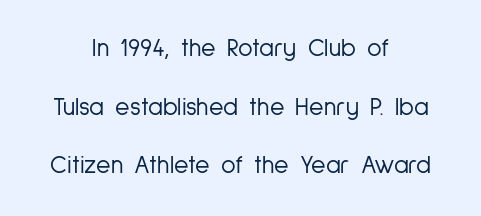
Q: Is the text bold? A: No.
Q: Is the text italic (slanted)? A: No, it is upright.
Q: Is the text underlined? A: No.
Q: How is the paragraph aligned? A: Centered.
Q: Is the spacing between letters normal or unusually wide? A: Normal.
Q: Is the spacing between lines tight, normal or loose? A: Loose.
